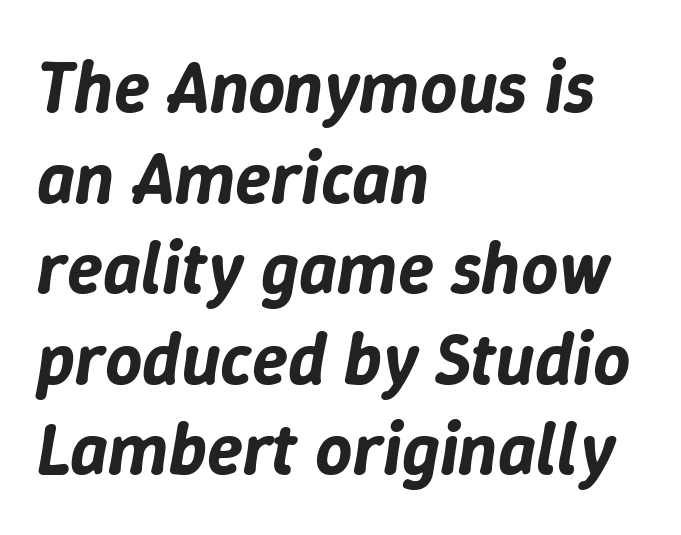
Q: Is the text italic (slanted)? A: Yes, it leans right by about 9 degrees.
Q: Is the text underlined? A: No.
Q: How is the paragraph aligned? A: Left-aligned.
Q: Is the spacing between letters normal or unusually wide? A: Normal.
Q: Width (condensed, normal, or wide)? A: Normal.
Q: Stroke contrast? A: Low.
Q: x-height? A: Medium.
Q: Monospaced? A: No.
